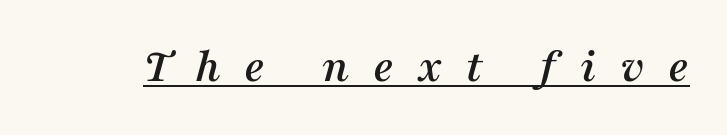
Caption: lettering with a line underneath. The text carries the slant typical of an italic or oblique font. Letter spacing: wide. Is this a fixed-width face? No — the glyphs have proportional, varying widths. The rendering shows small feet on the letterforms — a serif design.
